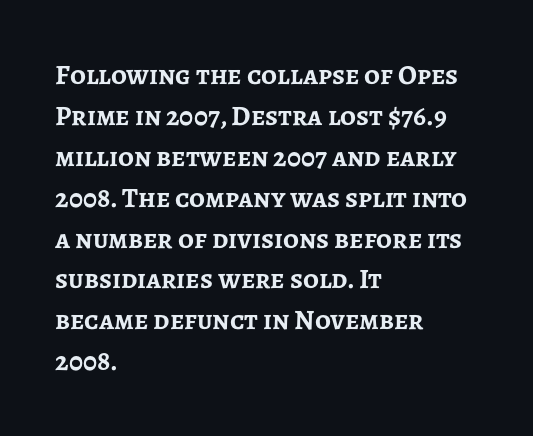
The space beneath each line is pristine and unruled. Looks like regular typesetting: each glyph gets only the width it needs. Set as a true bold cut, around the 700 mark. Standard letterfit; no display-style spreading of the glyphs. Posture: upright roman. Regarding leading, the lines here are spaced in the standard way.
